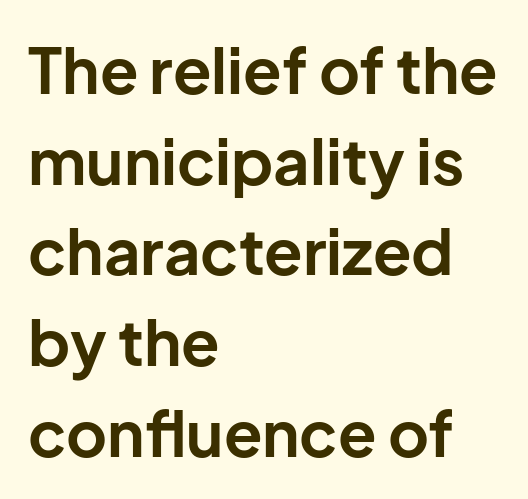
The rendering uses a bold face; every stroke is thick and dark. It's the straight-up-and-down kind of type. The gaps between neighbouring characters are ordinary and unremarkable. Descender tails drop into unmarked territory.
